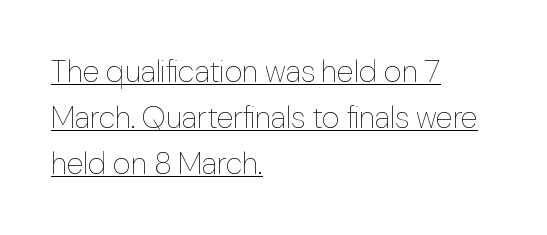
{"italic": "no", "bold": "no", "weight": "thin", "width": "normal", "stroke_contrast": "low", "x_height": "medium", "monospaced": "no", "underline": "yes", "align": "left", "line_spacing": "normal", "line_spacing_ratio": 1.48, "letter_spacing": "normal", "letter_spacing_em": 0.0, "glyph_px": 31}
